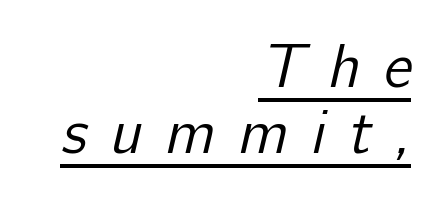
Q: Is the text bold? A: No.
Q: Is the typeface a serif or a sans-serif typeface? A: Sans-serif.
Q: Is the text underlined? A: Yes.
Q: How is the paragraph aligned? A: Right-aligned.
Q: Is the spacing between letters normal or unusually wide? A: Unusually wide.
Q: Is the spacing between lines tight, normal or loose? A: Tight.
Q: Width (condensed, normal, or wide)? A: Normal.
Q: Stroke contrast? A: Low.
Q: x-height? A: Medium.
Q: Monospaced? A: No.
